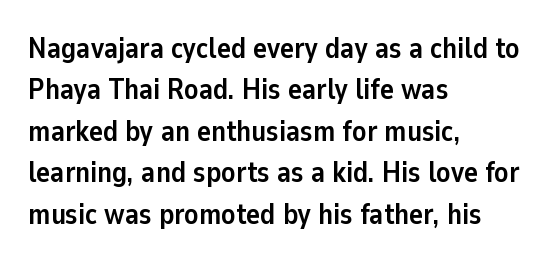
Check under the words: just untouched page. Its strokes are broad and dark, the hallmark of bold type. This sample uses an upright cut, with every glyph sitting square on the baseline. The rows are spaced the way most documents space them. Caption: standard tracking, unaltered. Think of a printed novel: that variable character pitch is what you see here.
